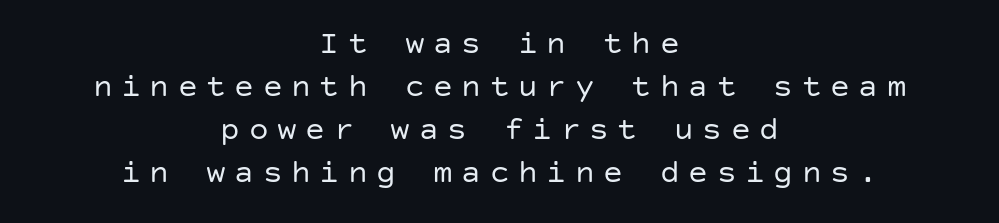
Q: Is the text bold? A: No.
Q: Is the text italic (slanted)? A: No, it is upright.
Q: Is the typeface a serif or a sans-serif typeface? A: Sans-serif.
Q: Is the text underlined? A: No.
Q: How is the paragraph aligned? A: Centered.
Q: Is the spacing between letters normal or unusually wide? A: Unusually wide.
Q: Is the spacing between lines tight, normal or loose? A: Normal.
Q: Width (condensed, normal, or wide)? A: Normal.
Q: Stroke contrast? A: Low.
Q: x-height? A: Large.
